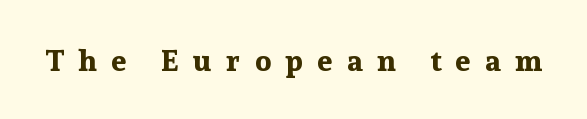
Bold? Absolutely — the strokes are thick and heavy. Note: serifs present on the glyphs. Looks like regular typesetting: each glyph gets only the width it needs. The space directly below the letters is spotless. Ascenders rise straight up at ninety degrees.
